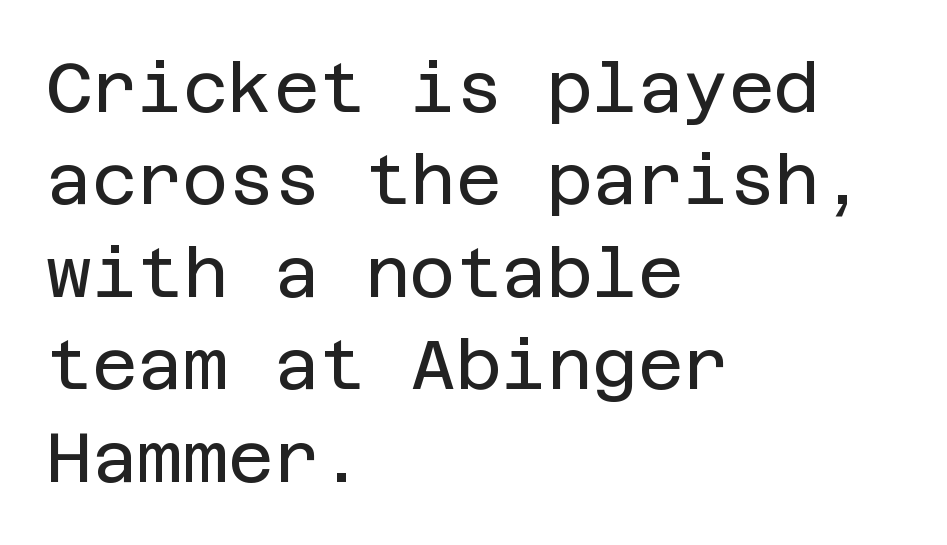
{"serif": "no", "italic": "no", "bold": "no", "weight": "regular", "width": "normal", "stroke_contrast": "low", "x_height": "large", "underline": "no", "align": "left", "line_spacing": "normal", "line_spacing_ratio": 1.32, "letter_spacing": "normal", "letter_spacing_em": 0.0, "glyph_px": 70}
